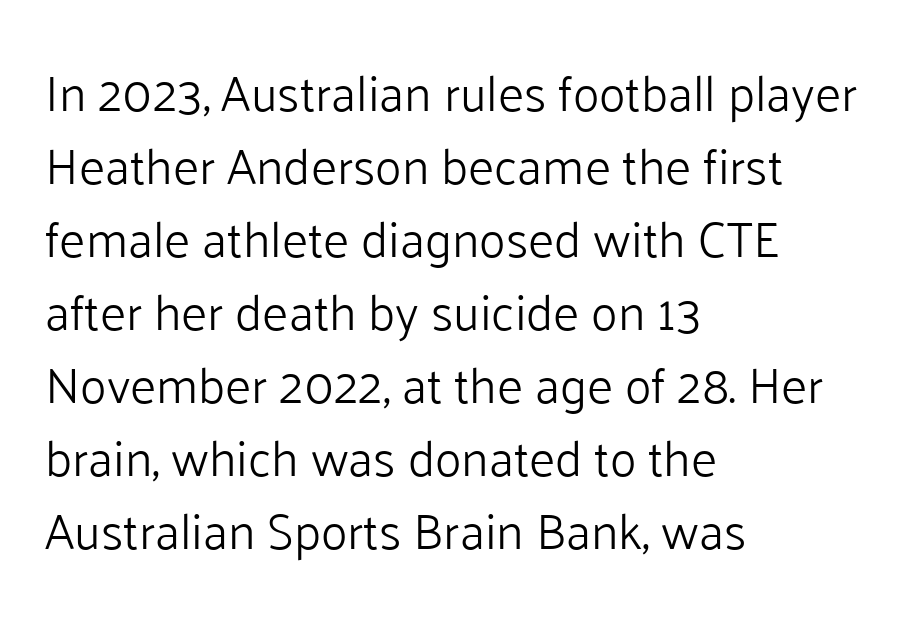
{"serif": "no", "italic": "no", "bold": "no", "weight": "light", "width": "normal", "stroke_contrast": "low", "x_height": "medium", "monospaced": "no", "underline": "no", "align": "left", "line_spacing": "normal", "line_spacing_ratio": 1.46, "letter_spacing": "normal", "letter_spacing_em": 0.0, "glyph_px": 50}
